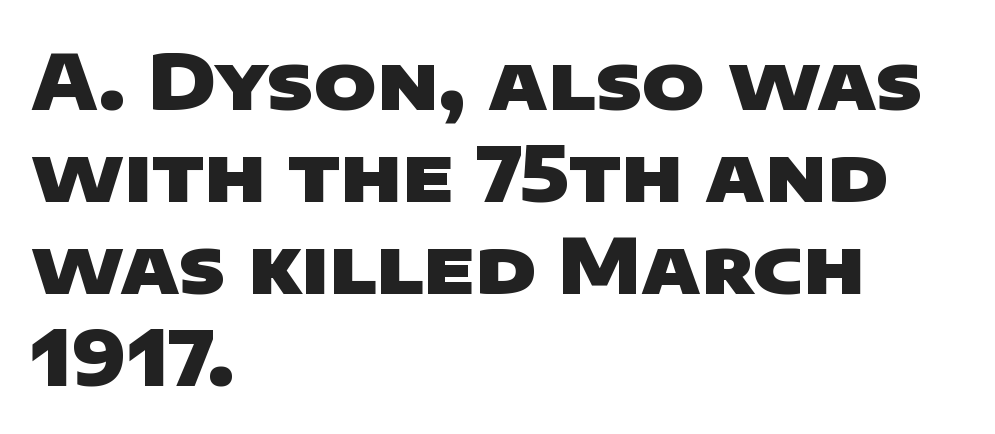
The image shows 76 px heavy, wide sans-serif type; set left-aligned, line spacing 1.21x, normal letter spacing, not underlined; low stroke contrast and a large x-height.
